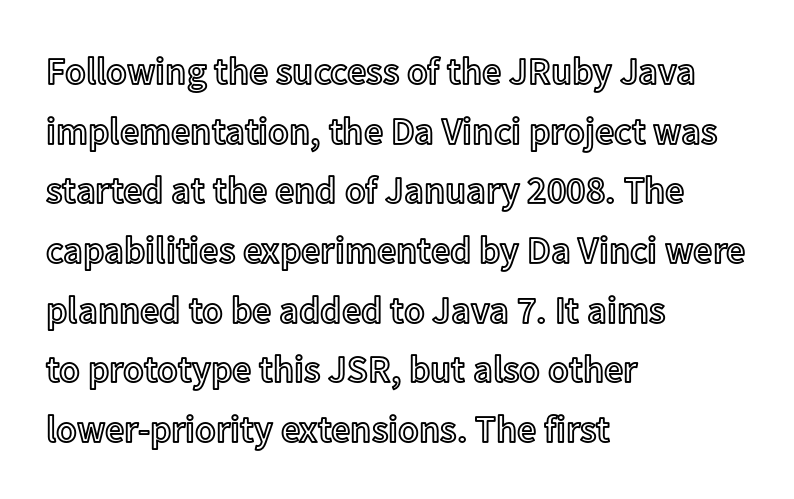
{"italic": "no", "width": "normal", "x_height": "medium", "monospaced": "no", "underline": "no", "align": "left", "line_spacing": "normal", "line_spacing_ratio": 1.57, "letter_spacing": "normal", "letter_spacing_em": 0.0, "glyph_px": 38}
